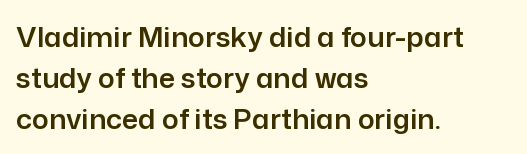
Posture: vertical. This sample has the flowing, uneven cadence of proportional lettering. Honestly, the letter spacing is just normal — you wouldn't notice it. Regular leading. Honestly, there is no underline to notice here at all.
